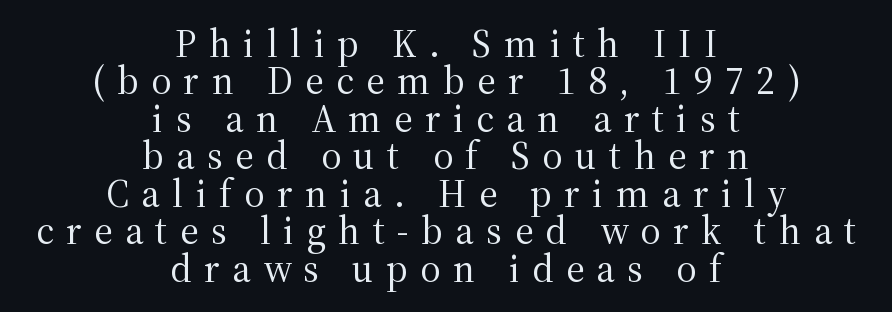
The image shows 39 px regular-weight serif type, upright; set centered, tight line spacing (0.96x), unusually wide letter spacing (+0.32 em), not underlined; medium stroke contrast and a medium x-height.
